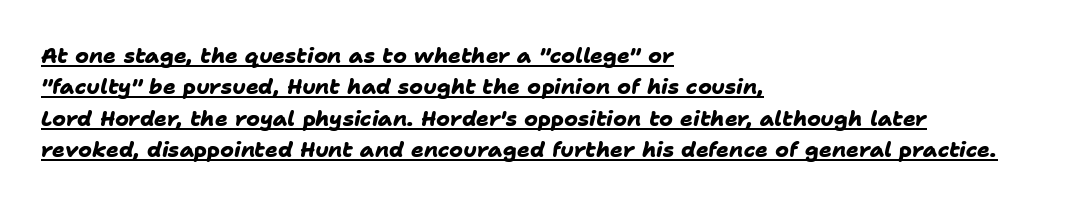
The image shows 21 px bold type; set left-aligned, normal line spacing (1.5x), normal letter spacing, underlined.
